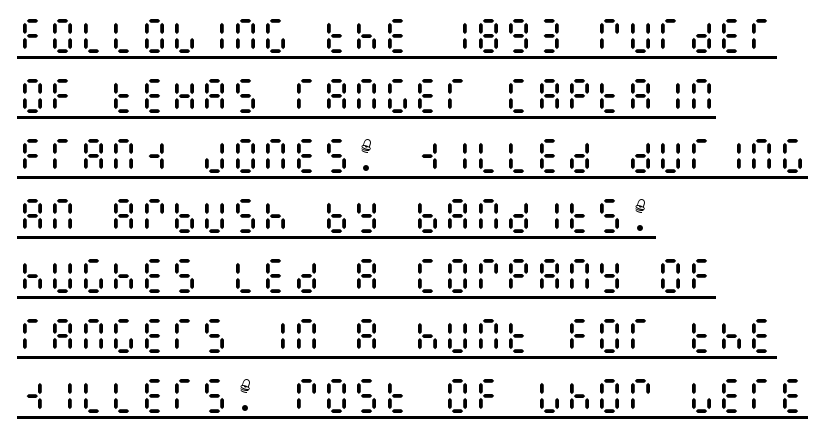
The block of text has a typical density, with ordinary space between rows. Heft: none added — not bold. The rendering uses the underline text-decoration. Students, note that the glyphs here touch the page at normal intervals.
